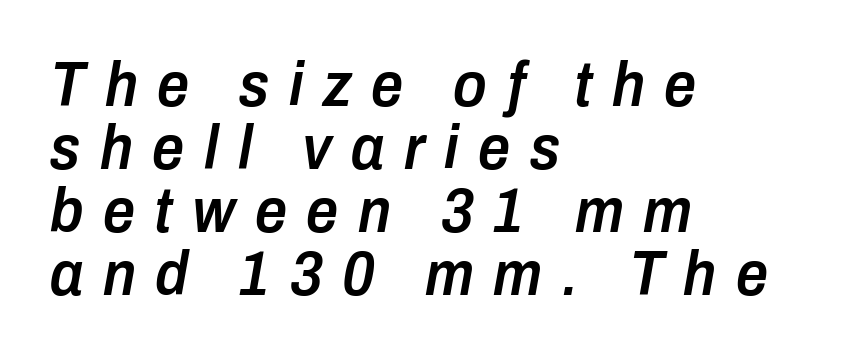
How would I describe the line gaps? Narrow and economical. Words float on clear page, feet unadorned. Tracking value appears strongly positive — letters spread wide. Character widths vary here, with narrow letters taking less room than wide ones. The lines are quadded left.
